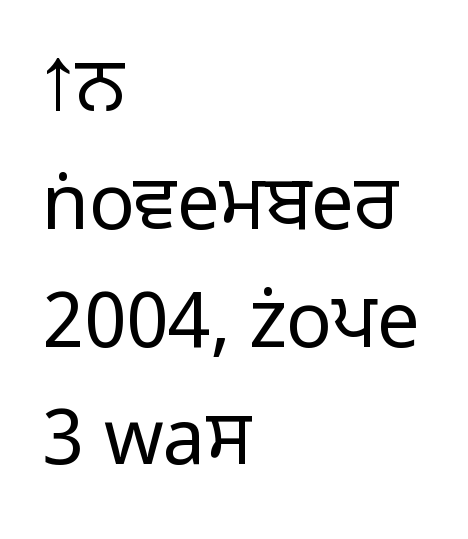
{"serif": "no", "italic": "no", "bold": "no", "weight": "light", "width": "normal", "stroke_contrast": "low", "x_height": "medium", "monospaced": "no", "underline": "no", "align": "left", "line_spacing": "normal", "line_spacing_ratio": 1.55, "letter_spacing": "normal", "letter_spacing_em": 0.0, "glyph_px": 76}
